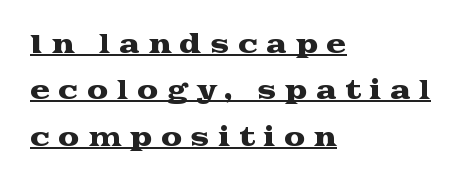
Is there any slant? The stems are plumb. Where is the straight margin? On the left. Interline gaps are noticeably wide in this sample. A rule runs beneath these lines of type. This rendering widens character spacing well past its baseline value.
